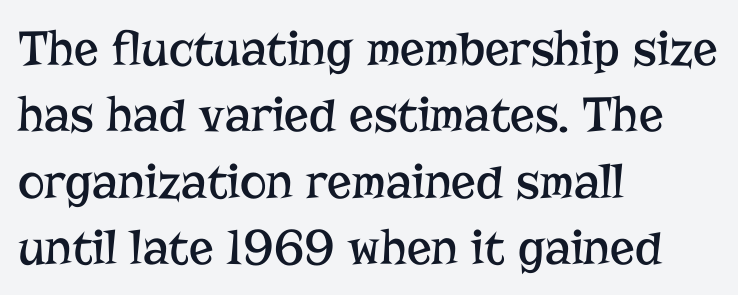
Q: Is the text bold? A: No.
Q: Is the text italic (slanted)? A: No, it is upright.
Q: Is the typeface a serif or a sans-serif typeface? A: Serif.
Q: Is the text underlined? A: No.
Q: How is the paragraph aligned? A: Left-aligned.
Q: Is the spacing between letters normal or unusually wide? A: Normal.
Q: Is the spacing between lines tight, normal or loose? A: Normal.
Q: Width (condensed, normal, or wide)? A: Normal.
Q: Stroke contrast? A: Low.
Q: x-height? A: Medium.
Q: Monospaced? A: No.
